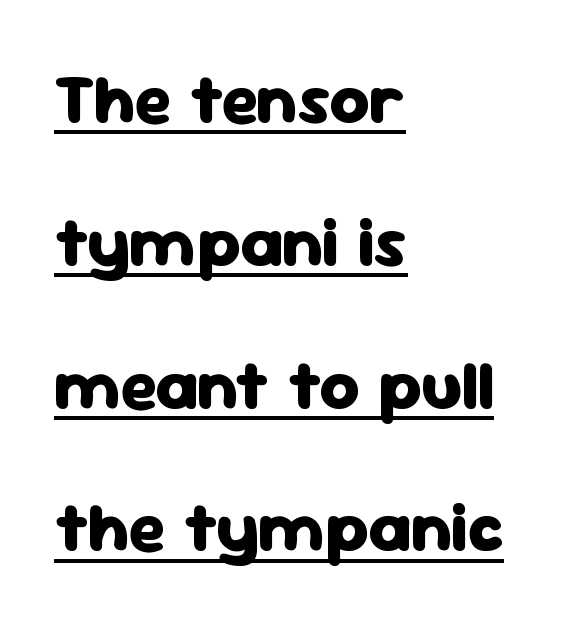
{"serif": "no", "italic": "no", "bold": "yes", "weight": "heavy", "width": "normal", "stroke_contrast": "low", "x_height": "medium", "monospaced": "no", "underline": "yes", "align": "left", "line_spacing": "loose", "line_spacing_ratio": 2.07, "letter_spacing": "normal", "letter_spacing_em": 0.0, "glyph_px": 69}
